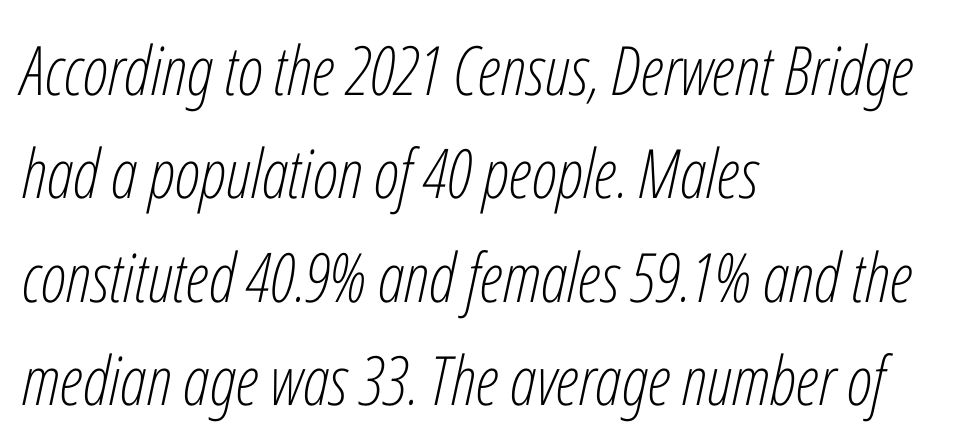
The image shows 68 px light, condensed type, italic (leaning right); set left-aligned, normal line spacing (1.52x), normal letter spacing, not underlined; low stroke contrast and a medium x-height.
